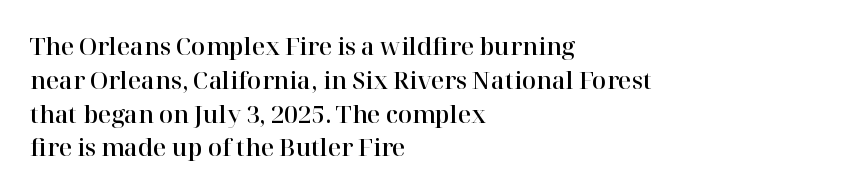
Left-aligned paragraph, ragged on the right. Compared with typical body copy, the letter spacing here is the same. A roman cut, with each character standing at attention. Baseline-to-baseline distance is the conventional proportion of letter height. The string is rendered with underlining switched off.
